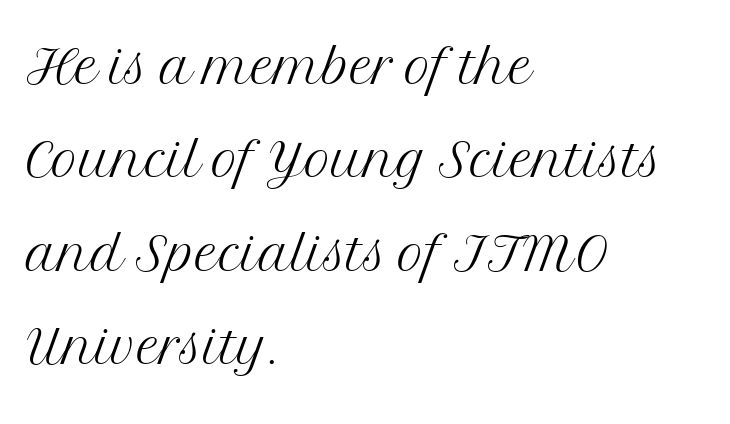
The image shows 73 px light serif type; set left-aligned, normal line spacing (1.28x), normal letter spacing, not underlined; medium stroke contrast and a medium x-height.
